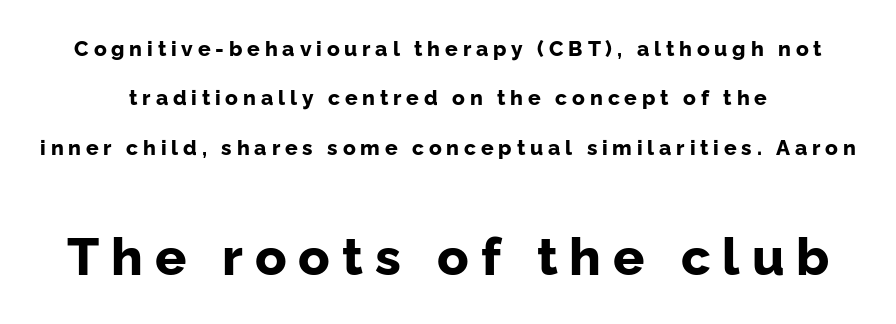
{"serif": "no", "italic": "no", "bold": "yes", "weight": "bold", "width": "normal", "stroke_contrast": "low", "x_height": "medium", "monospaced": "no", "underline": "no", "line_spacing": "loose", "line_spacing_ratio": 2.35, "letter_spacing": "wide", "letter_spacing_em": 0.23, "larger_block": "second", "size_ratio": 2.48, "glyph_px": 52}
